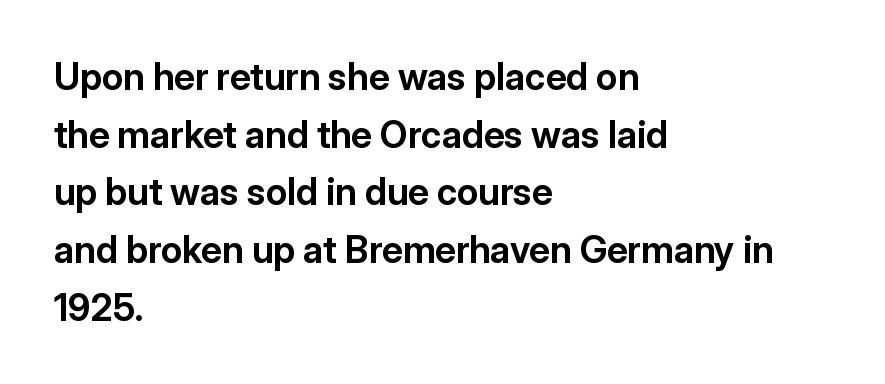
{"serif": "no", "italic": "no", "bold": "yes", "weight": "bold", "width": "normal", "stroke_contrast": "low", "x_height": "medium", "monospaced": "no", "underline": "no", "align": "left", "line_spacing": "normal", "line_spacing_ratio": 1.56, "letter_spacing": "normal", "letter_spacing_em": 0.0, "glyph_px": 37}
